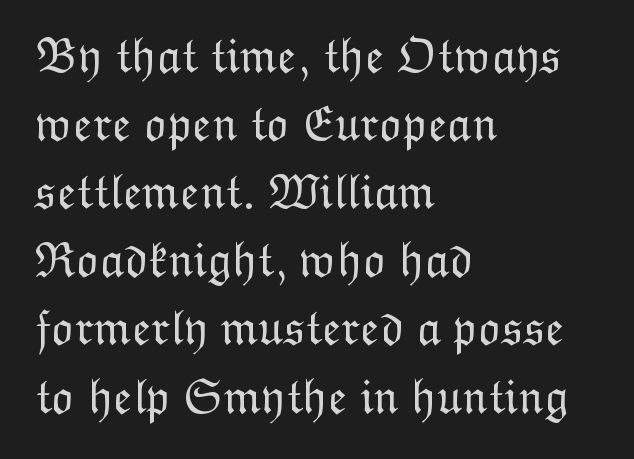
{"italic": "no", "bold": "no", "weight": "light", "width": "normal", "stroke_contrast": "low", "x_height": "medium", "monospaced": "no", "underline": "no", "align": "left", "line_spacing": "normal", "line_spacing_ratio": 1.39, "letter_spacing": "normal", "letter_spacing_em": 0.0, "glyph_px": 49}
